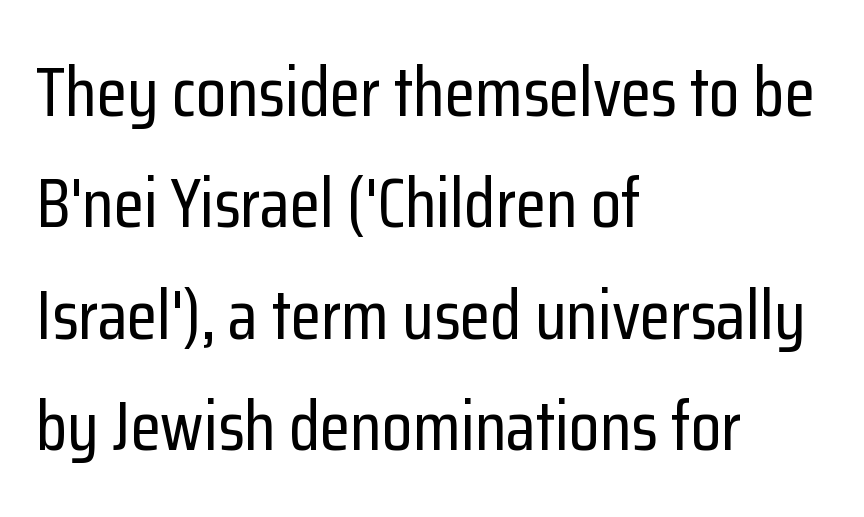
The image shows 70 px condensed sans-serif type, upright; set left-aligned, normal line spacing (1.59x), normal letter spacing, not underlined; low stroke contrast and a medium x-height.
